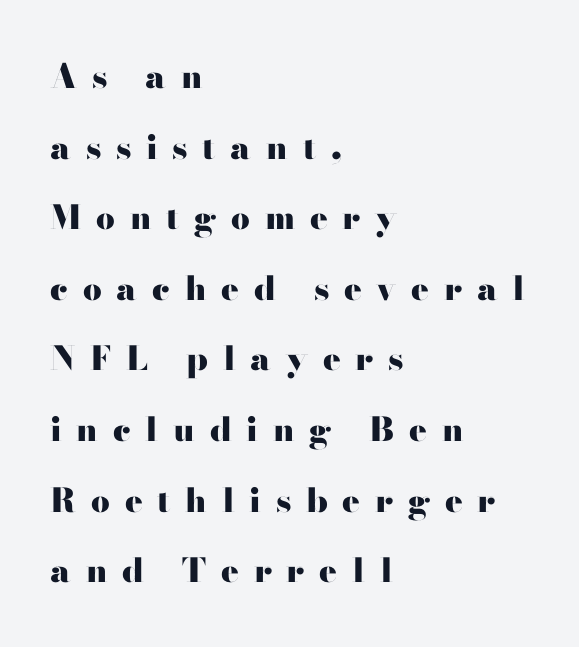
The tracking reads as deliberately expanded to a designer's eye. What weight is shown? A full bold with thick strokes. The foot of each line stays bare and open. The letters carry no serifs — their stems end cleanly without finishing strokes. Character widths vary here, with narrow letters taking less room than wide ones.
